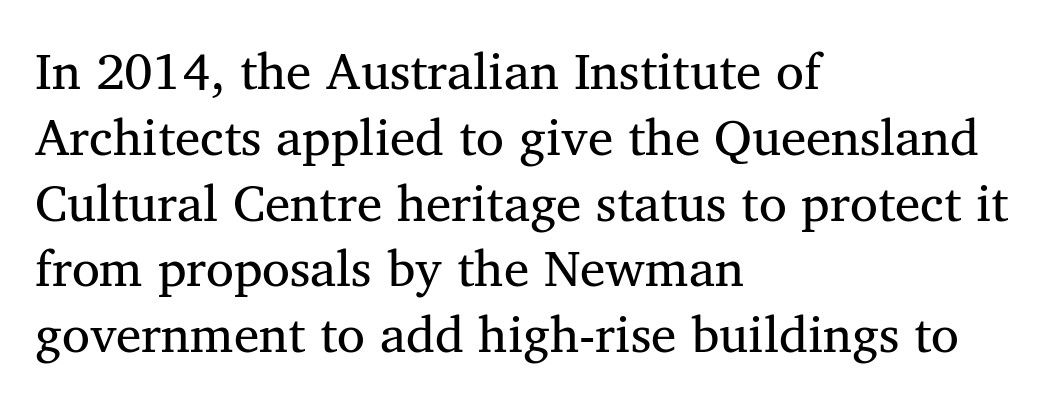
Rows of type keep a routine distance in the vertical direction. The passage shown is typed in a proportional face where columns would drift. Compared with a centered layout, this one pins lines to the left instead. Small tapered or slab feet sit at the stroke ends, so this counts as serif. Only glyphs here, with clear space below each row. No extra ink here — the face is not bold.
